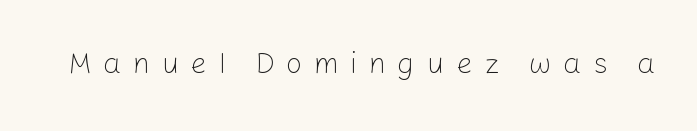
Q: Is the text bold? A: No.
Q: Is the text italic (slanted)? A: No, it is upright.
Q: Is the typeface a serif or a sans-serif typeface? A: Sans-serif.
Q: Is the text underlined? A: No.
Q: Is the spacing between letters normal or unusually wide? A: Unusually wide.
Q: Width (condensed, normal, or wide)? A: Normal.
Q: Stroke contrast? A: Low.
Q: x-height? A: Medium.
Q: Monospaced? A: No.
